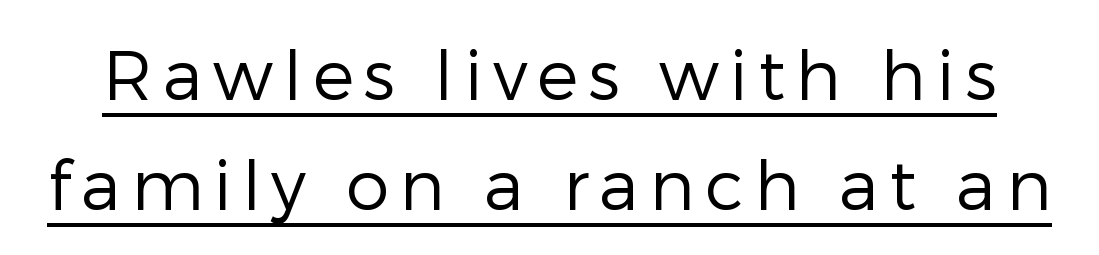
{"serif": "no", "italic": "no", "bold": "no", "weight": "regular", "width": "normal", "stroke_contrast": "low", "x_height": "medium", "monospaced": "no", "underline": "yes", "line_spacing": "normal", "line_spacing_ratio": 1.6, "glyph_px": 69}
